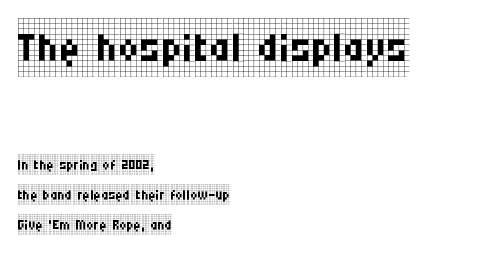
The image shows 59 px regular-weight, condensed serif type, upright; set left-aligned, normal line spacing (1.5x), normal letter spacing, not underlined; the first (top) block is 2.95x larger; low stroke contrast and a large x-height.
